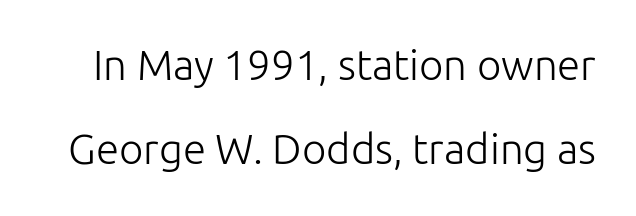
The face used here is proportionally spaced, like ordinary book or web type. Nothing sits at the stroke ends, so this counts as sans-serif. A typesetter would call this leading open, well beyond the default. Words appear dense and cohesive because spacing is normal. The baseline area is clear.
